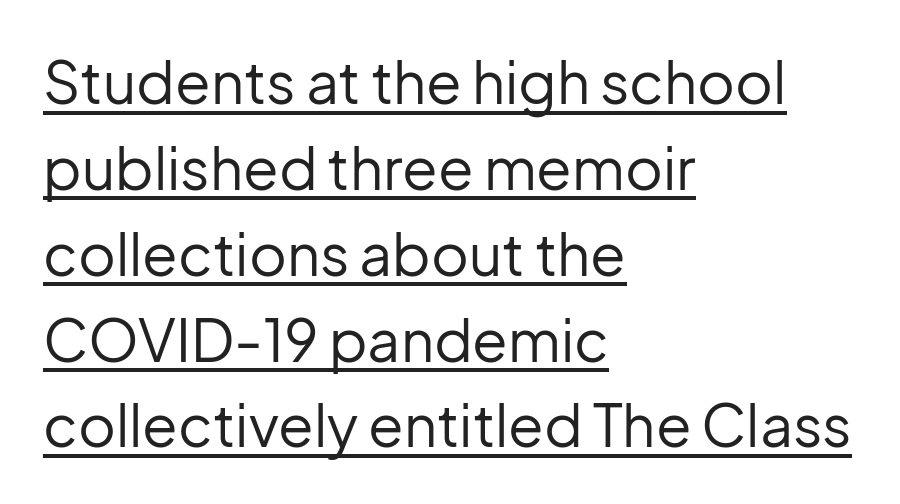
Baseline-to-baseline distance is the conventional proportion of letter height. The gaps between neighbouring characters are ordinary and unremarkable. Underlining? Definitely there. The passage is arranged the way most books set body copy — flush left. The specimen reads as upright at a glance. This reads as an unemphasized weight, regular at the heaviest.
